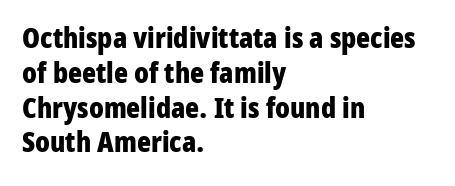
The image shows 29 px bold, condensed sans-serif type, upright; set left-aligned, line spacing 1.2x, normal letter spacing, not underlined; low stroke contrast and a medium x-height.
